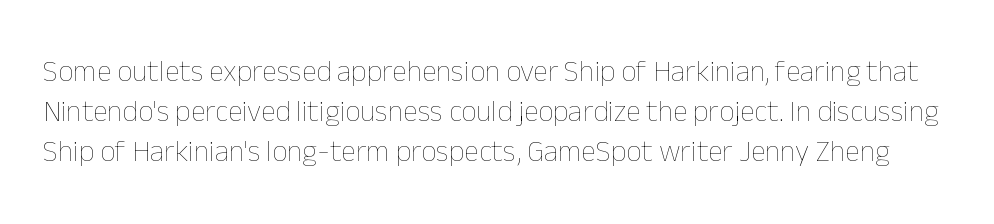
You could call the tracking neutral — neither tight nor loose. The axis of the letterforms is exactly vertical. These lines are rendered in a variable-pitch font. A bare baseline throughout the passage. Honestly, the row spacing looks completely unremarkable. No heavy texture on the line: the type isn't bold.
